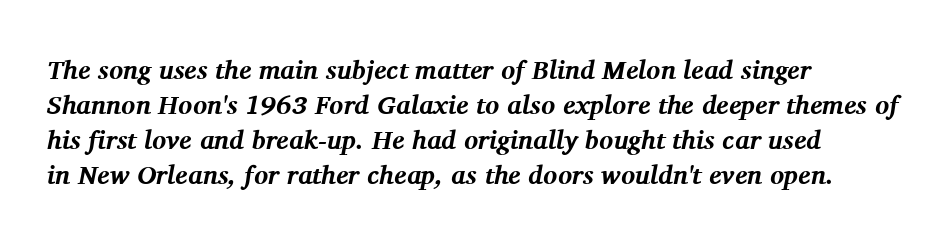
Q: Is the text bold? A: Yes.
Q: Is the text italic (slanted)? A: Yes, it leans right by about 11 degrees.
Q: Is the text underlined? A: No.
Q: How is the paragraph aligned? A: Left-aligned.
Q: Is the spacing between letters normal or unusually wide? A: Normal.
Q: Is the spacing between lines tight, normal or loose? A: Normal.
